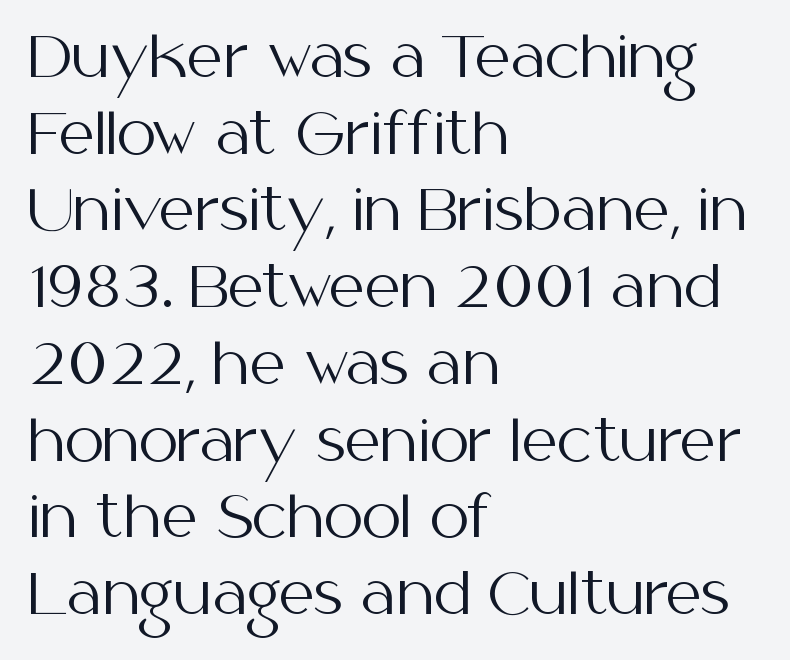
Does the copy run flush right? No — it runs flush left. Nothing heavy about these letters — not bold at all. Style check: upright. Characters follow at the spacing the type designer built in. Vertical spacing — default.
